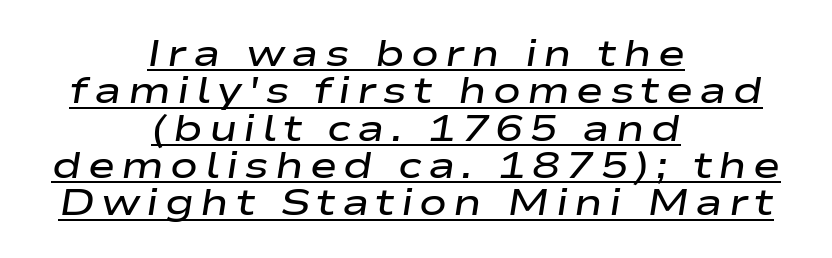
Students, observe the line beneath the letters — that is underlining. Compared with a flush-left layout, this one balances lines on the center instead. Typographic density is moderately raised because the face is semibold. The vertical gap from one line to the next is small. The whole block is typeset with a tilt. You could not count columns in this text — the font is proportionally spaced.
